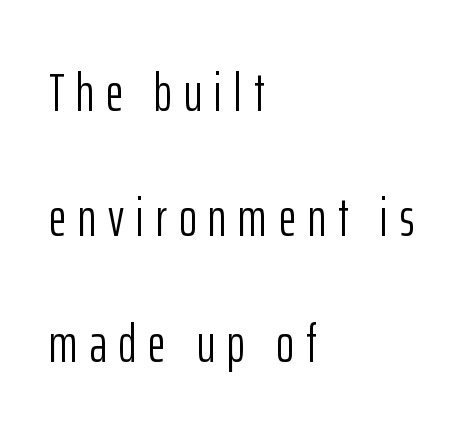
This is not heavy type; no bold has been used. Underlining? Definitely not there. Line beginnings align vertically; line endings do not. The designer went with a sans here, leaving each stem footless. These lines are rendered in a variable-pitch font. Display-style spreading of the glyphs; the letterfit is very open.
